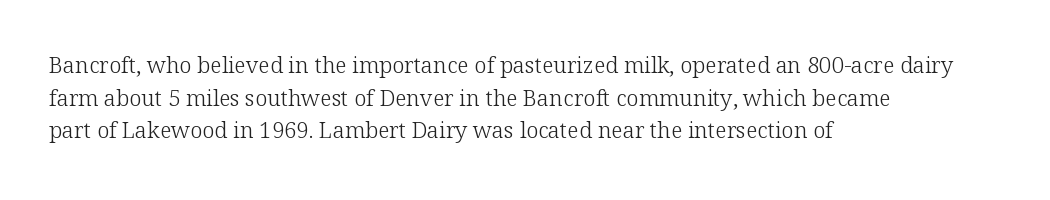
{"italic": "no", "bold": "no", "underline": "no", "align": "left", "line_spacing": "normal", "line_spacing_ratio": 1.48, "letter_spacing": "normal", "letter_spacing_em": 0.0, "glyph_px": 22}
